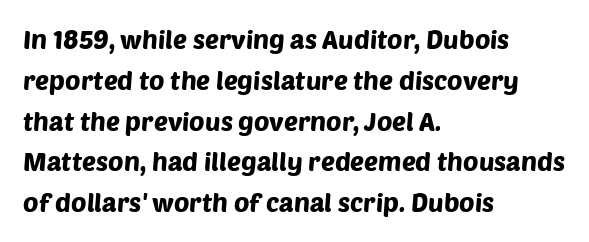
Q: Is the text underlined? A: No.
Q: How is the paragraph aligned? A: Left-aligned.
Q: Is the spacing between letters normal or unusually wide? A: Normal.
Q: Is the spacing between lines tight, normal or loose? A: Normal.
